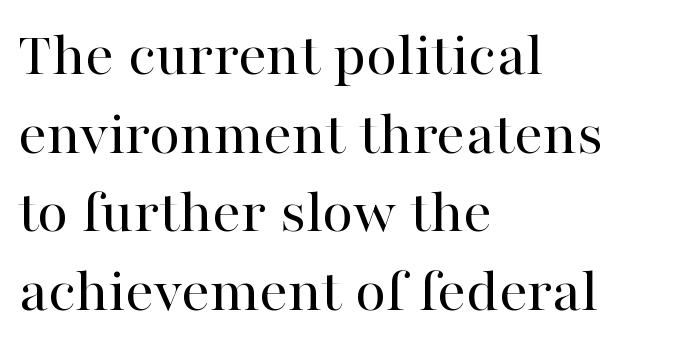
Q: Is the text bold? A: No.
Q: Is the text italic (slanted)? A: No, it is upright.
Q: Is the typeface a serif or a sans-serif typeface? A: Serif.
Q: Is the text underlined? A: No.
Q: How is the paragraph aligned? A: Left-aligned.
Q: Is the spacing between letters normal or unusually wide? A: Normal.
Q: Width (condensed, normal, or wide)? A: Normal.
Q: Stroke contrast? A: High.
Q: x-height? A: Medium.
Q: Monospaced? A: No.
